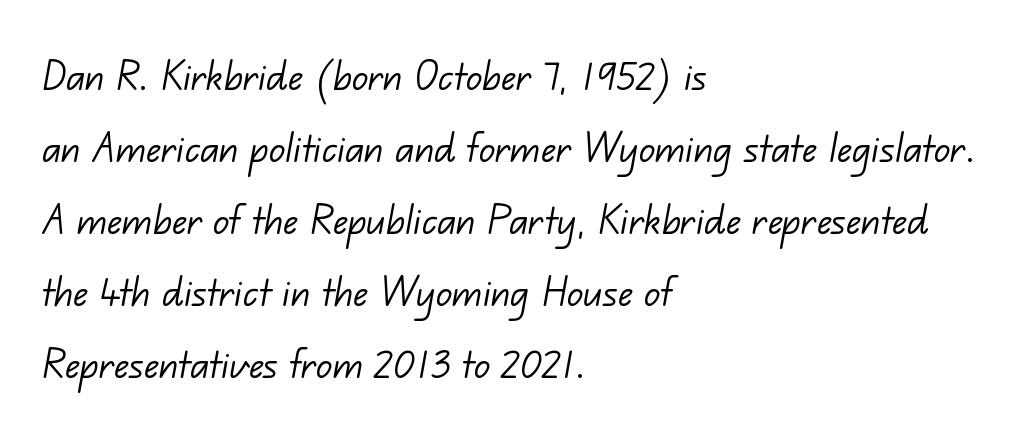
The image shows 49 px light sans-serif type; set left-aligned, normal line spacing (1.47x), normal letter spacing, not underlined; low stroke contrast and a small x-height.
